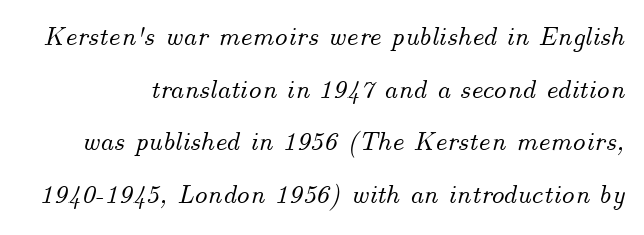
Q: Is the text italic (slanted)? A: Yes, it leans right by about 14 degrees.
Q: Is the text underlined? A: No.
Q: Is the spacing between letters normal or unusually wide? A: Normal.
Q: Is the spacing between lines tight, normal or loose? A: Loose.
